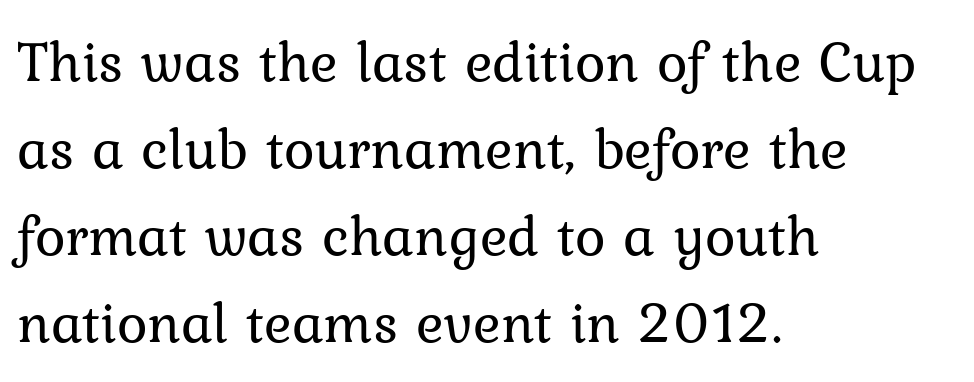
{"serif": "yes", "italic": "no", "bold": "no", "weight": "regular", "width": "normal", "stroke_contrast": "low", "x_height": "medium", "monospaced": "no", "underline": "no", "align": "left", "line_spacing": "normal", "line_spacing_ratio": 1.5, "letter_spacing": "normal", "letter_spacing_em": 0.0, "glyph_px": 58}
